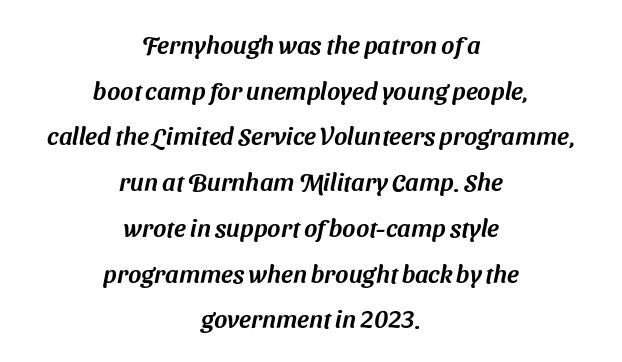
{"underline": "no", "align": "center", "line_spacing_ratio": 1.83, "letter_spacing": "normal", "letter_spacing_em": 0.0, "glyph_px": 25}
